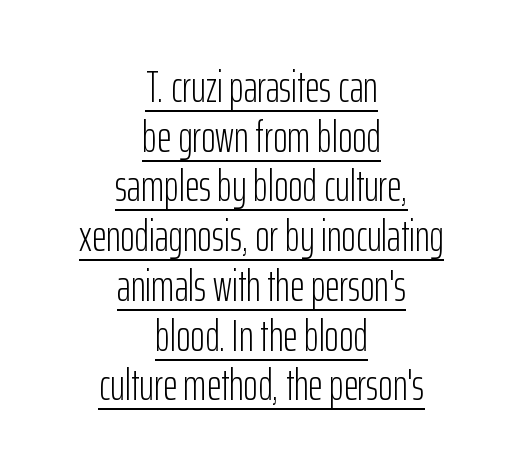
The typeface chosen for these lines omits serifs. One-word summary of the alignment: center. In designer terms, the underline attribute is active on this setting. Upright lettering throughout. Tracking value appears to be zero — textbook default spacing.
